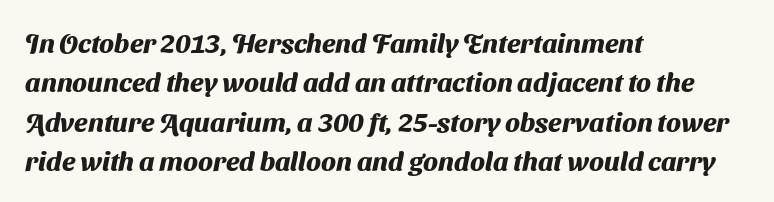
The image shows 27 px bold type; set left-aligned, normal line spacing (1.46x), normal letter spacing, not underlined.
